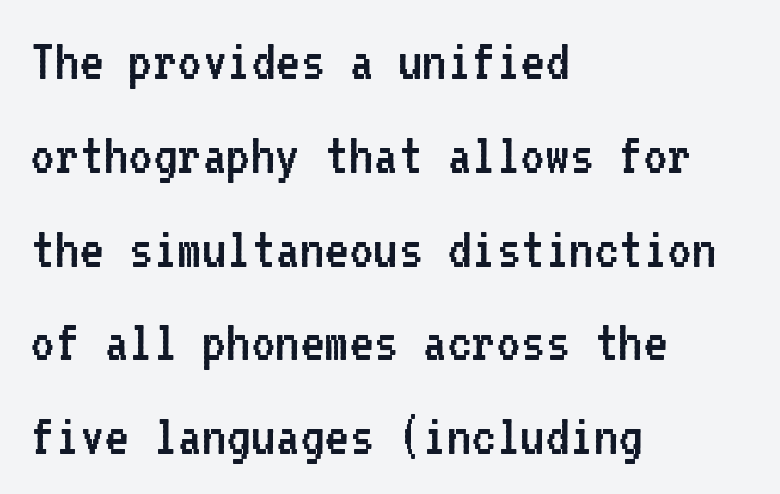
Q: Is the text bold? A: No.
Q: Is the text italic (slanted)? A: No, it is upright.
Q: Is the typeface a serif or a sans-serif typeface? A: Sans-serif.
Q: Is the text underlined? A: No.
Q: How is the paragraph aligned? A: Left-aligned.
Q: Is the spacing between letters normal or unusually wide? A: Normal.
Q: Is the spacing between lines tight, normal or loose? A: Normal.
Q: Width (condensed, normal, or wide)? A: Normal.
Q: Stroke contrast? A: Low.
Q: x-height? A: Medium.
Q: Monospaced? A: Yes.
